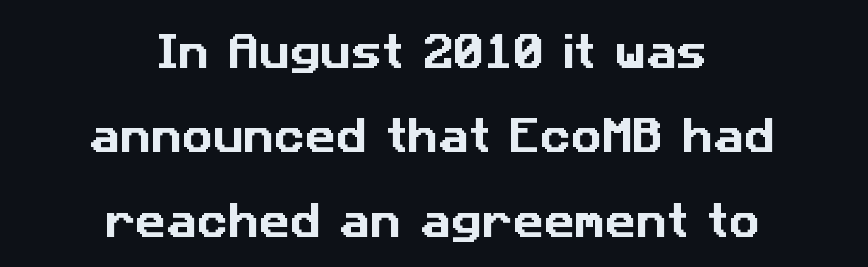
The image shows 38 px sans-serif type; set centered, loose line spacing (2.22x), normal letter spacing, not underlined; low stroke contrast and a medium x-height.
